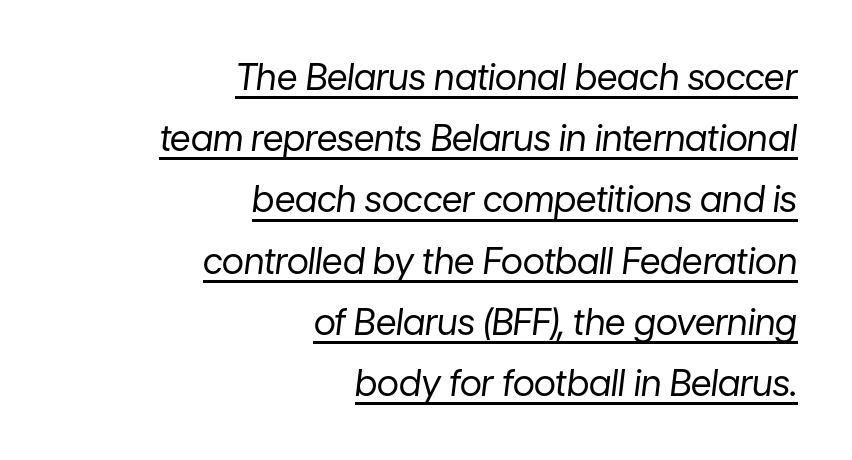
The vertical gap from one line to the next is medium. There's an unmistakable incline to the writing here. A typesetter would call this zero additional tracking. A rule runs beneath these lines of type. The strokes carry an ordinary text weight at most. The passage shown is typed in a proportional face where columns would drift.
